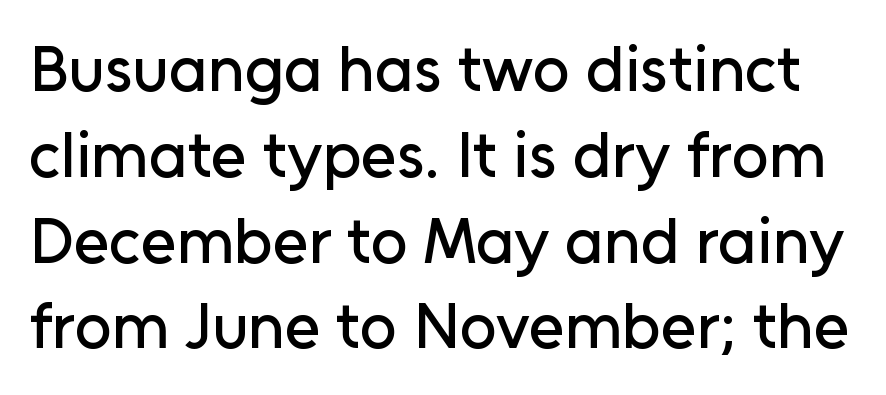
The rendering keeps characters at their native spacing. A typesetter would call this proportional, since set widths differ per character. The letters stand upright; this is a roman face. Note: no serifs on the glyphs.
